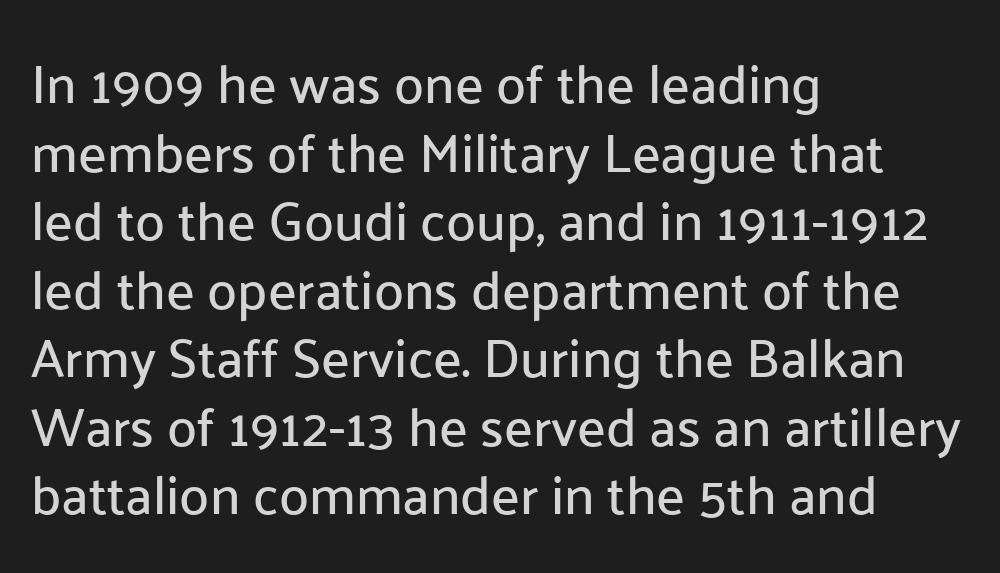
Q: Is the text italic (slanted)? A: No, it is upright.
Q: Is the typeface a serif or a sans-serif typeface? A: Sans-serif.
Q: Is the text underlined? A: No.
Q: How is the paragraph aligned? A: Left-aligned.
Q: Is the spacing between letters normal or unusually wide? A: Normal.
Q: Is the spacing between lines tight, normal or loose? A: Normal.
Q: Width (condensed, normal, or wide)? A: Normal.
Q: Stroke contrast? A: Low.
Q: x-height? A: Medium.
Q: Monospaced? A: No.
